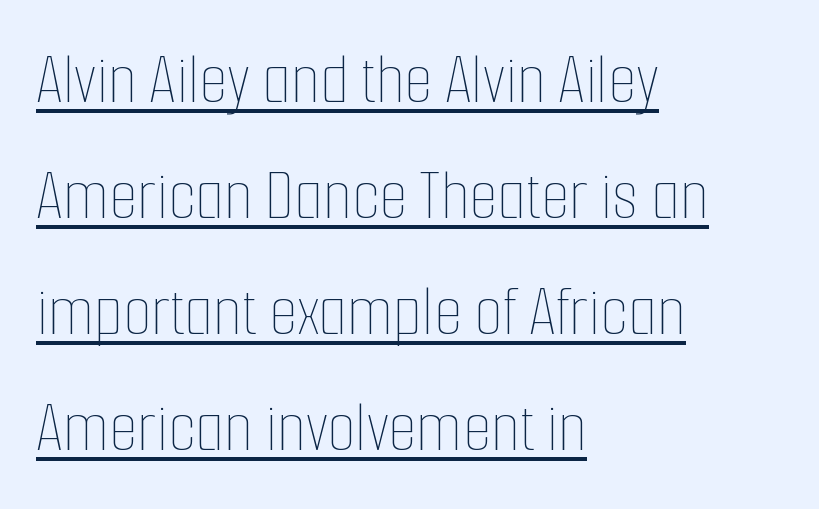
Nothing unusual about the tracking: characters are spaced as the font intends. A classic flush-left, rag-right setting is used for this passage. Is there any slant? The stems are plumb. The space between consecutive lines is moderate. Is there an underline? Yes — a line sits under the letters. Looks like regular typesetting: each glyph gets only the width it needs.
